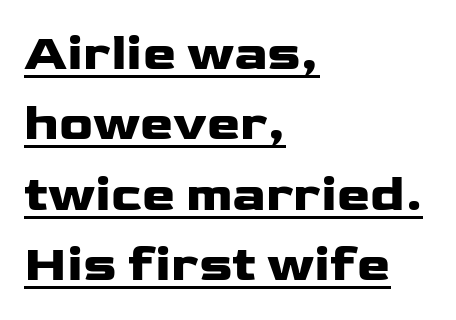
The image shows 50 px heavy, wide sans-serif type, upright; set left-aligned, normal line spacing (1.41x), normal letter spacing, underlined; low stroke contrast and a medium x-height.
